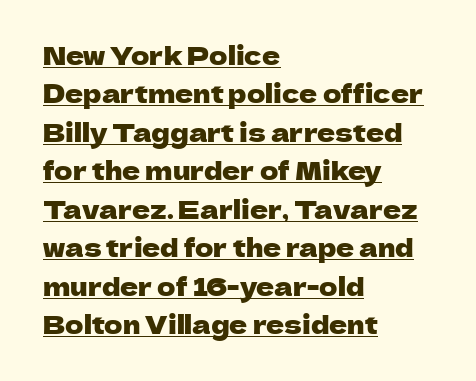
Q: Is the text italic (slanted)? A: No, it is upright.
Q: Is the text underlined? A: Yes.
Q: How is the paragraph aligned? A: Left-aligned.
Q: Is the spacing between letters normal or unusually wide? A: Normal.
Q: Is the spacing between lines tight, normal or loose? A: Normal.
